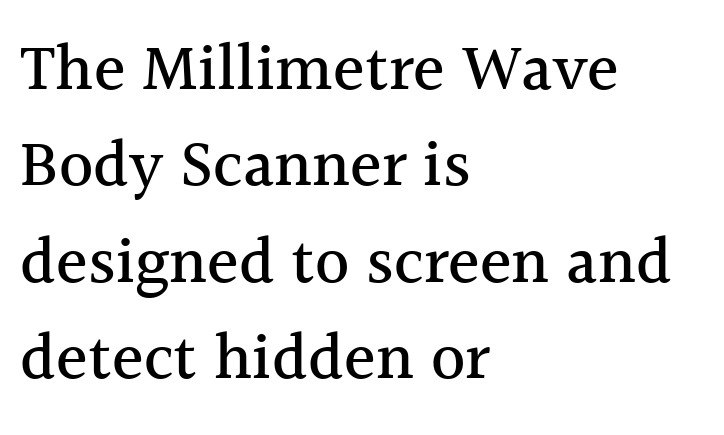
{"serif": "yes", "italic": "no", "width": "normal", "x_height": "medium", "monospaced": "no", "underline": "no", "align": "left", "line_spacing": "normal", "line_spacing_ratio": 1.46, "letter_spacing": "normal", "letter_spacing_em": 0.0, "glyph_px": 66}
